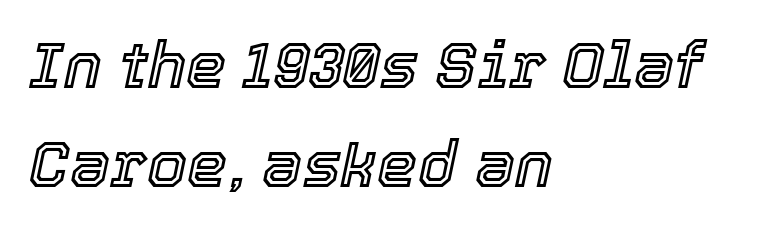
The image shows 64 px text type, italic (leaning right); set left-aligned, normal line spacing (1.54x), normal letter spacing, not underlined; a medium x-height.
